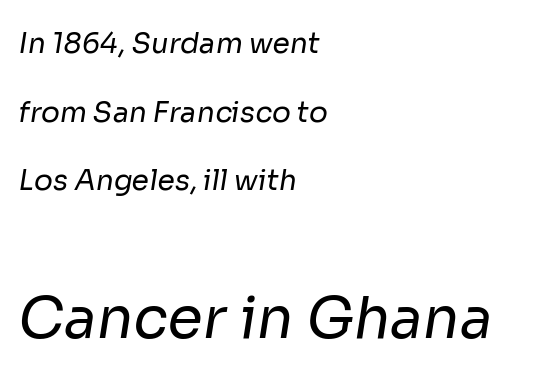
{"serif": "no", "bold": "no", "weight": "regular", "width": "normal", "stroke_contrast": "low", "x_height": "medium", "monospaced": "no", "underline": "no", "align": "left", "line_spacing": "loose", "line_spacing_ratio": 2.45, "letter_spacing": "normal", "letter_spacing_em": 0.0, "larger_block": "second", "size_ratio": 2.04, "glyph_px": 57}
